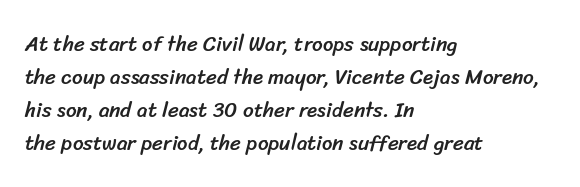
Standard letterfit; no display-style spreading of the glyphs. Unmarked baselines from the first word to the last. Notice how the passage keeps a crisp vertical edge on the left only. Leading: standard.
